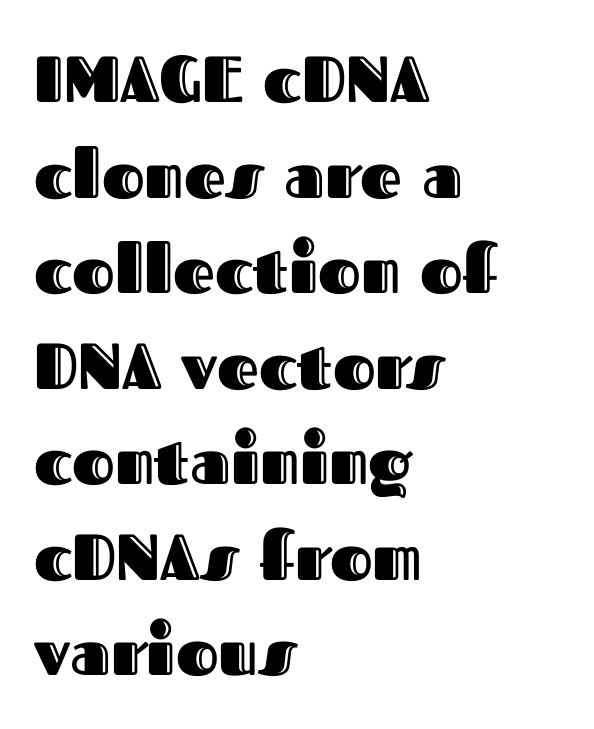
The horizontal fit of the characters is conventional and even. Honestly, the row spacing looks completely unremarkable. The letters advance in unequal steps, a hallmark of proportional type. Check under the words: just untouched page. This rendering uses left alignment, leaving the right contour irregular. You can tell it's not italic because the verticals are truly vertical.
